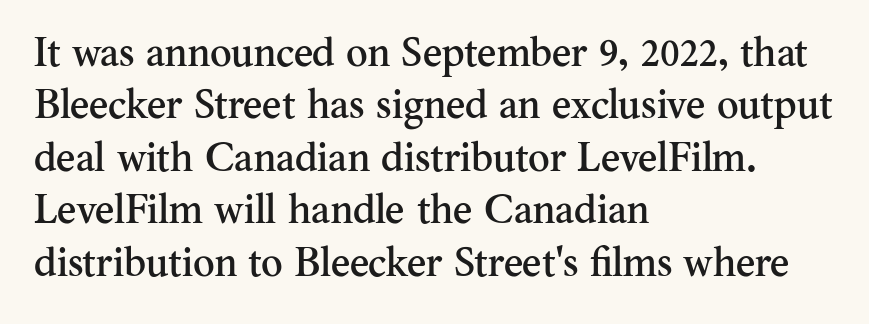
{"serif": "yes", "italic": "no", "width": "normal", "stroke_contrast": "medium", "x_height": "small", "monospaced": "no", "underline": "no", "align": "left", "line_spacing": "normal", "line_spacing_ratio": 1.28, "letter_spacing": "normal", "letter_spacing_em": 0.0, "glyph_px": 41}
